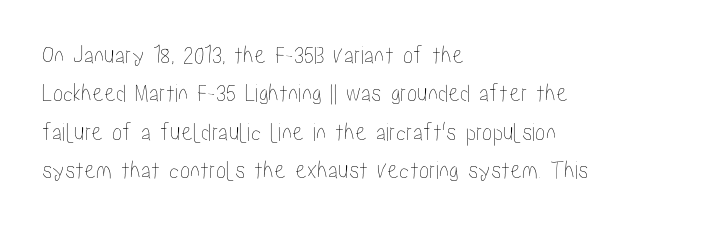
The image shows 26 px text type, upright; set left-aligned, normal line spacing (1.48x), normal letter spacing, not underlined.
